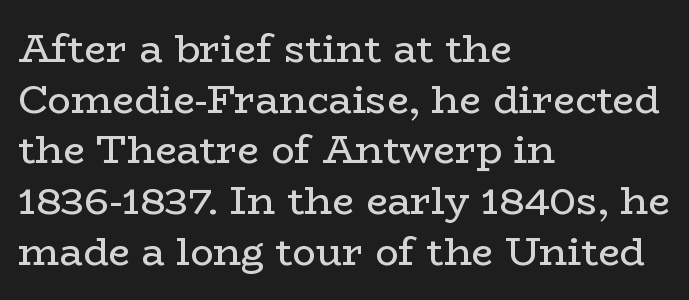
The image shows 39 px regular-weight, wide serif type, upright; set left-aligned, normal line spacing (1.3x), normal letter spacing, not underlined; low stroke contrast and a medium x-height.
